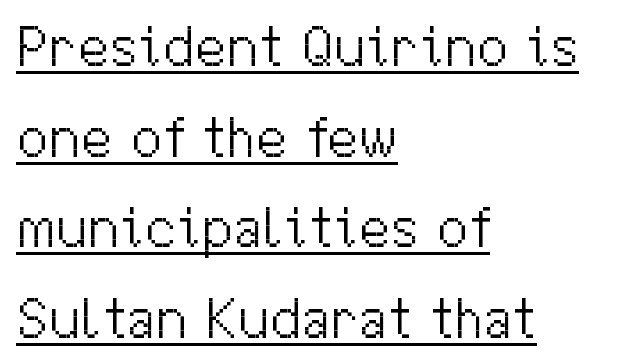
The image shows 57 px light sans-serif type, upright; set left-aligned, normal line spacing (1.59x), normal letter spacing, underlined; medium stroke contrast and a medium x-height.
